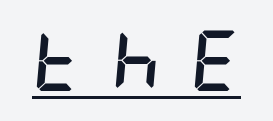
{"italic": "yes", "lean": "right", "slant_degrees": 5, "bold": "yes", "weight": "semibold", "width": "condensed", "stroke_contrast": "low", "x_height": "large", "underline": "yes", "letter_spacing": "wide", "letter_spacing_em": 0.48, "glyph_px": 61}
